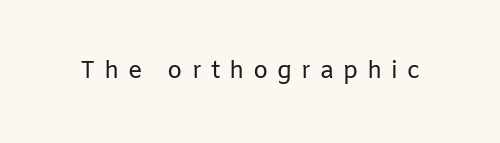
Q: Is the text bold? A: No.
Q: Is the text italic (slanted)? A: No, it is upright.
Q: Is the text underlined? A: No.
Q: Is the spacing between letters normal or unusually wide? A: Unusually wide.
